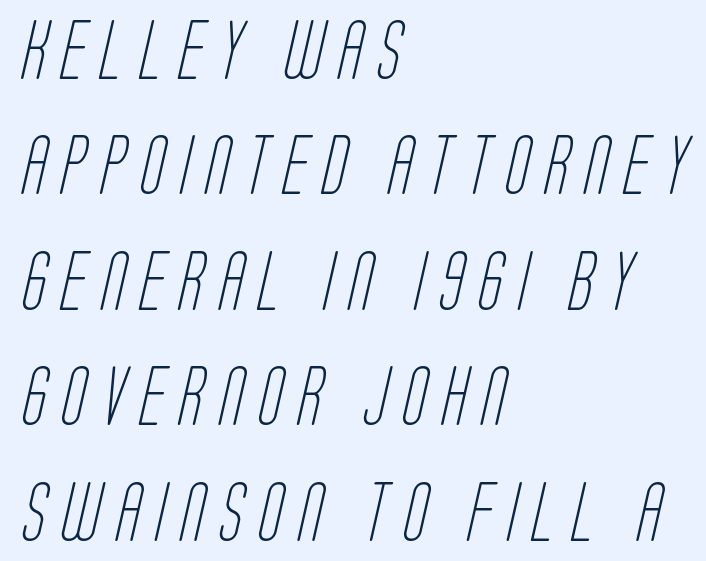
The zone under the glyphs is completely vacant. Line spacing here is loose. Honestly, the letter spacing is so wide it's the main thing you notice. Horizontal alignment here is leftward, the default for most running prose. The letters advance in unequal steps, a hallmark of proportional type.
